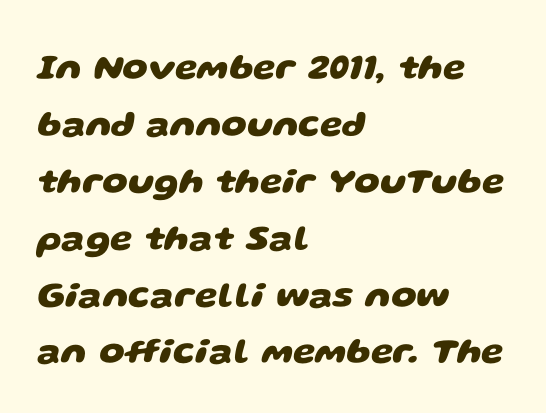
Q: Is the text bold? A: Yes.
Q: Is the typeface a serif or a sans-serif typeface? A: Sans-serif.
Q: Is the text underlined? A: No.
Q: How is the paragraph aligned? A: Left-aligned.
Q: Is the spacing between letters normal or unusually wide? A: Normal.
Q: Is the spacing between lines tight, normal or loose? A: Normal.
Q: Width (condensed, normal, or wide)? A: Wide.
Q: Stroke contrast? A: Low.
Q: x-height? A: Large.
Q: Monospaced? A: No.
